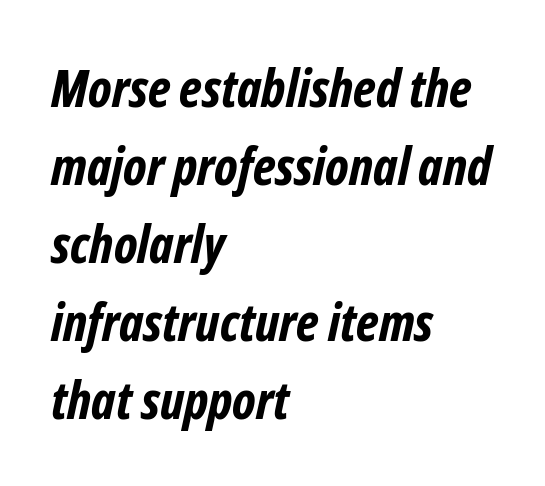
Notice how thick the strokes are: this is what a full bold looks like. These lines are set flush left with a ragged right edge. Is this a fixed-width face? No — the glyphs have proportional, varying widths. A typesetter would label this face a sans. Short note: letters normally spaced. Descenders hang freely into open space.
